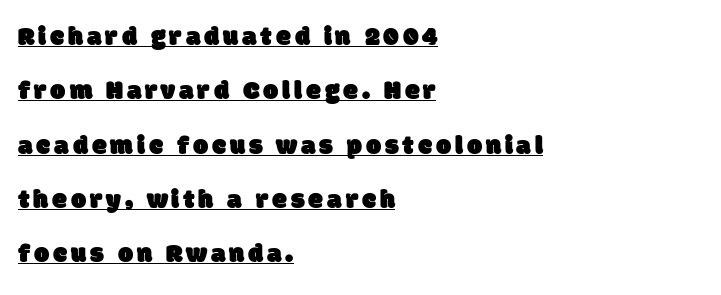
Q: Is the text underlined? A: Yes.
Q: How is the paragraph aligned? A: Left-aligned.
Q: Is the spacing between lines tight, normal or loose? A: Loose.
